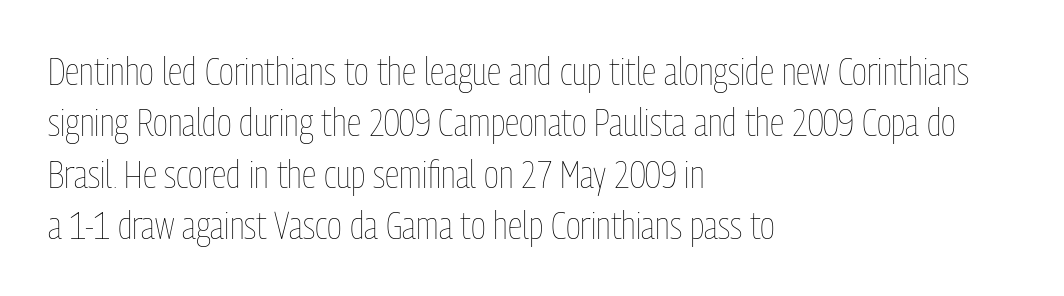
{"italic": "no", "bold": "no", "weight": "thin", "width": "condensed", "stroke_contrast": "low", "x_height": "medium", "monospaced": "no", "underline": "no", "align": "left", "line_spacing": "normal", "line_spacing_ratio": 1.35, "letter_spacing": "normal", "letter_spacing_em": 0.0, "glyph_px": 38}
